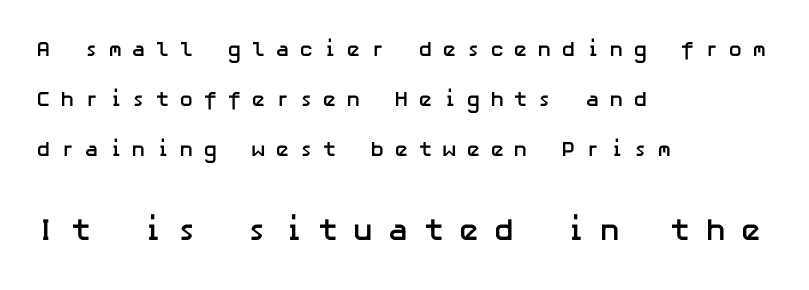
Size hierarchy here favors the trailing block over the leading one. The type sits square on the baseline with zero lean. Anything drawn beneath the words? Only blank space. Is the type bold? Yes — the strokes are clearly thick and heavy.
